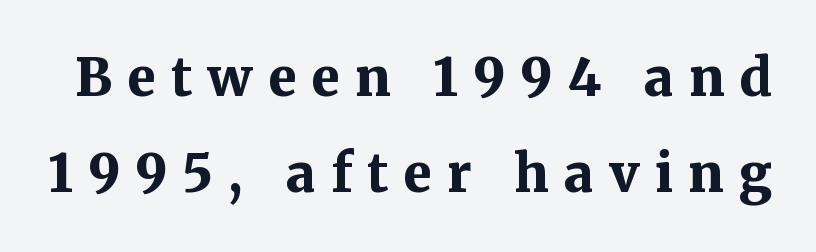
Regarding serifs, this sample has them. Underline: absent. The passage shown is emphatically bold. Tall strokes in this sample are plumb rather than angled.
